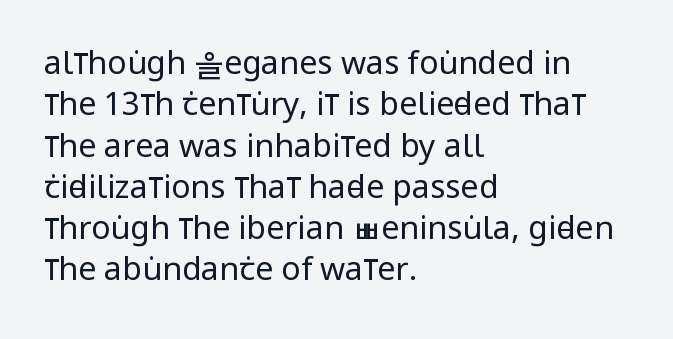
What kind of face is this? One without serifs — a sans. Quick note: underline off. Regular leading. The lines are quadded left. This sample has the flowing, uneven cadence of proportional lettering.
